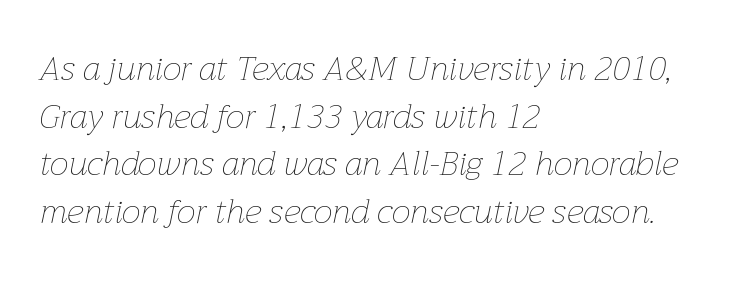
The image shows 34 px thin type, italic (leaning right); set left-aligned, normal line spacing (1.4x), normal letter spacing, not underlined; low stroke contrast and a medium x-height.
